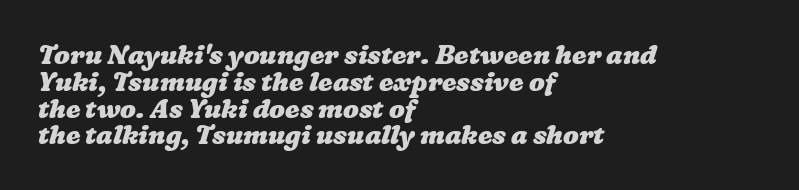
Inter-character spacing is left at the font's built-in metrics. Quick note: underline off. Interline gaps are noticeably narrow in this sample. Each glyph is drawn with heavy, bold strokes. These lines stack with their left ends in a neat column.
